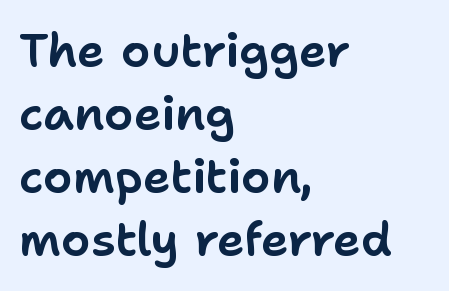
{"serif": "no", "italic": "no", "width": "normal", "stroke_contrast": "low", "x_height": "medium", "monospaced": "no", "underline": "no", "align": "left", "line_spacing": "normal", "line_spacing_ratio": 1.34, "letter_spacing": "normal", "letter_spacing_em": 0.0, "glyph_px": 47}
